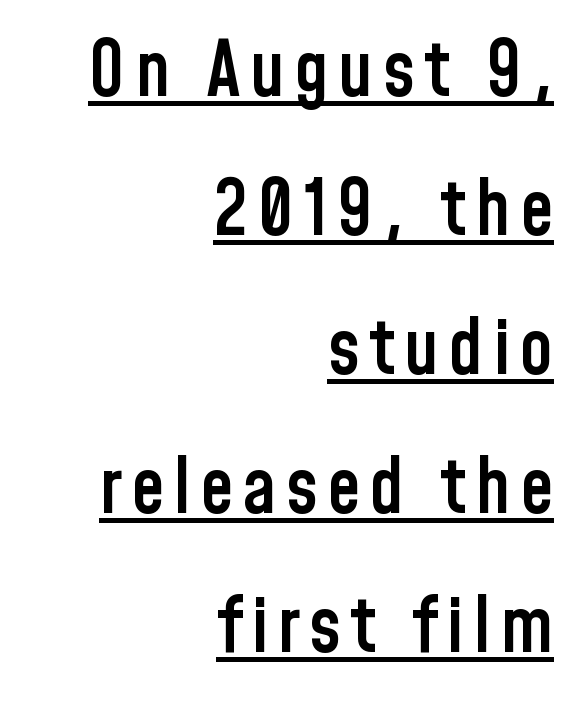
Are there feet on the stems? There aren't — it's a sans. The paragraph has a hard right edge and a soft left edge. Characters remain perfectly vertical along every line. Semibold letterforms, between regular and bold.
